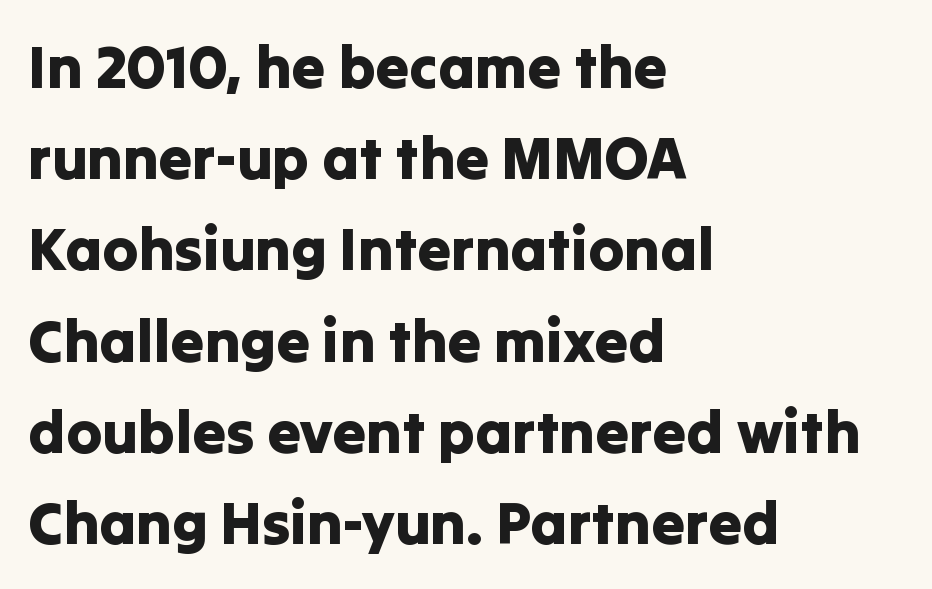
{"serif": "no", "italic": "no", "width": "normal", "stroke_contrast": "low", "x_height": "medium", "monospaced": "no", "underline": "no", "align": "left", "line_spacing": "normal", "line_spacing_ratio": 1.52, "letter_spacing": "normal", "letter_spacing_em": 0.0, "glyph_px": 60}
